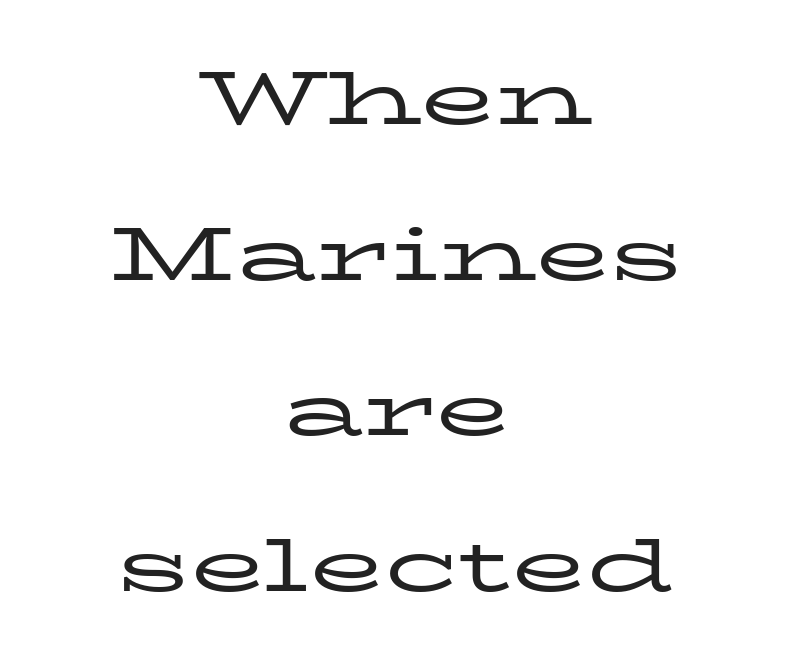
{"serif": "yes", "italic": "no", "bold": "no", "weight": "regular", "width": "wide", "stroke_contrast": "low", "x_height": "medium", "monospaced": "no", "underline": "no", "align": "center", "line_spacing": "loose", "line_spacing_ratio": 2.02, "letter_spacing": "normal", "letter_spacing_em": 0.0, "glyph_px": 77}
